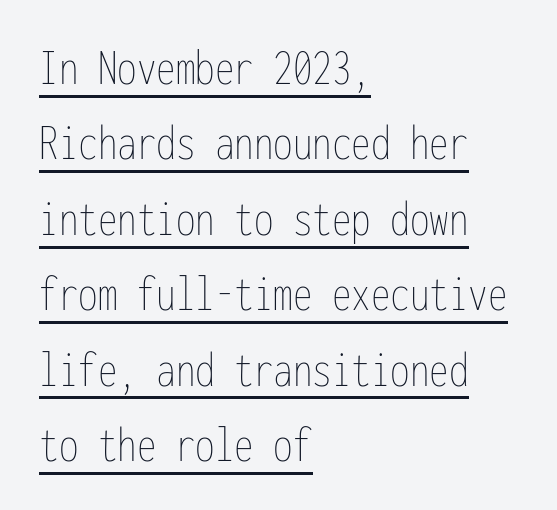
{"italic": "no", "bold": "no", "weight": "thin", "width": "condensed", "stroke_contrast": "low", "x_height": "medium", "monospaced": "yes", "underline": "yes", "align": "left", "line_spacing": "normal", "line_spacing_ratio": 1.45, "letter_spacing": "normal", "letter_spacing_em": 0.0, "glyph_px": 52}
